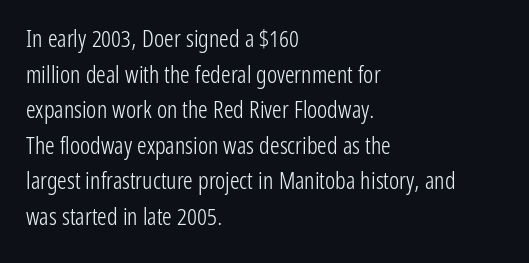
The image shows 24 px text type, upright; set left-aligned, normal line spacing (1.48x), normal letter spacing, not underlined.
